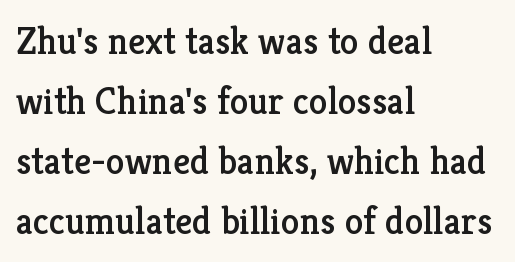
The image shows 38 px serif type, upright; set left-aligned, normal line spacing (1.58x), normal letter spacing, not underlined; low stroke contrast and a medium x-height.
